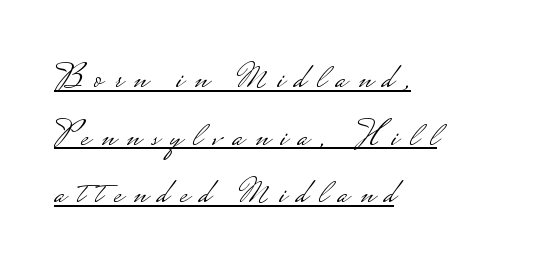
Alignment: flush left. A continuous stroke trails under the words, as in a hyperlink. Weight class: somewhere from thin through regular. The letters carry no serifs — their stems end cleanly without finishing strokes. Compared with typical body copy, the letter spacing here is much looser.
